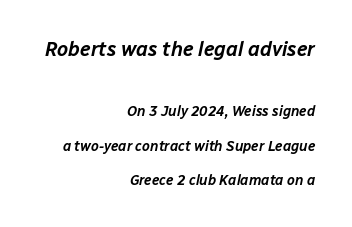
{"italic": "yes", "lean": "right", "slant_degrees": 12, "underline": "no", "align": "right", "line_spacing": "loose", "line_spacing_ratio": 2.46, "letter_spacing": "normal", "letter_spacing_em": 0.0, "larger_block": "first", "size_ratio": 1.43, "glyph_px": 20}
